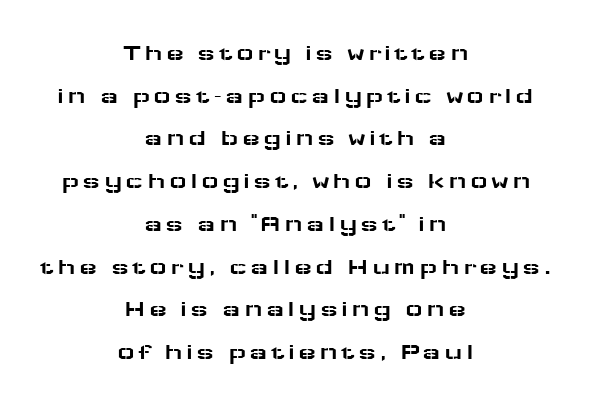
The image shows 24 px text type, upright; set centered, line spacing 1.78x, not underlined.
